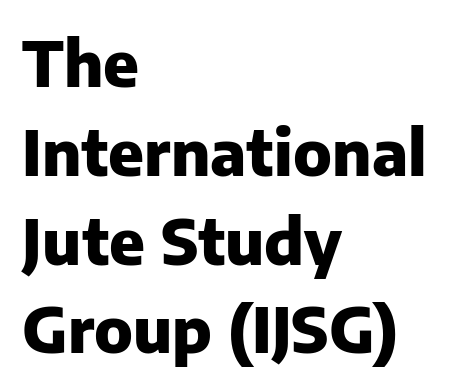
Q: Is the text bold? A: Yes.
Q: Is the text italic (slanted)? A: No, it is upright.
Q: Is the typeface a serif or a sans-serif typeface? A: Sans-serif.
Q: Is the text underlined? A: No.
Q: How is the paragraph aligned? A: Left-aligned.
Q: Is the spacing between letters normal or unusually wide? A: Normal.
Q: Is the spacing between lines tight, normal or loose? A: Normal.
Q: Width (condensed, normal, or wide)? A: Normal.
Q: Stroke contrast? A: Low.
Q: x-height? A: Medium.
Q: Monospaced? A: No.
